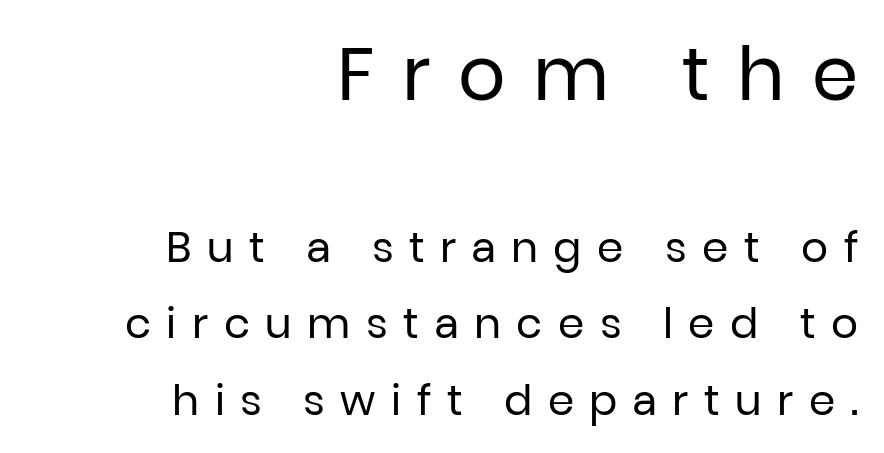
The foot of each line stays bare and open. This rendering widens character spacing well past its baseline value. Of the two passages, the one on top uses the larger point size. The letters stand straight up with perfectly vertical stems. Is this a heavy cut? Hardly; it is regular or lighter. Look at the bottom of the vertical strokes: they stop flat, with no serifs.
